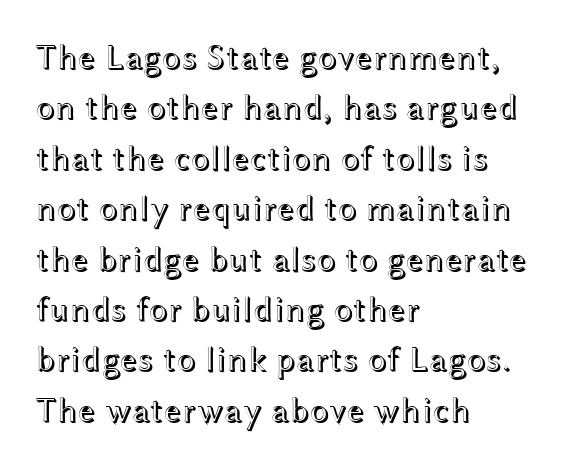
Q: Is the text italic (slanted)? A: No, it is upright.
Q: Is the text underlined? A: No.
Q: How is the paragraph aligned? A: Left-aligned.
Q: Is the spacing between letters normal or unusually wide? A: Normal.
Q: Is the spacing between lines tight, normal or loose? A: Normal.
Q: Width (condensed, normal, or wide)? A: Wide.
Q: x-height? A: Medium.
Q: Monospaced? A: No.
